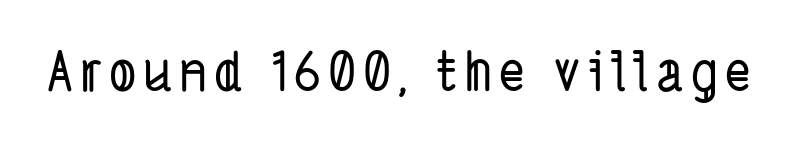
{"serif": "no", "width": "condensed", "stroke_contrast": "low", "x_height": "medium", "monospaced": "no", "underline": "no", "glyph_px": 54}
